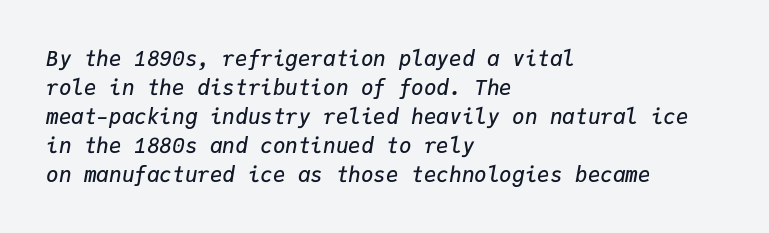
Q: Is the text bold? A: Semi-bold.
Q: Is the text italic (slanted)? A: Yes, it leans right by about 9 degrees.
Q: Is the text underlined? A: No.
Q: How is the paragraph aligned? A: Left-aligned.
Q: Is the spacing between letters normal or unusually wide? A: Normal.
Q: Is the spacing between lines tight, normal or loose? A: Normal.
